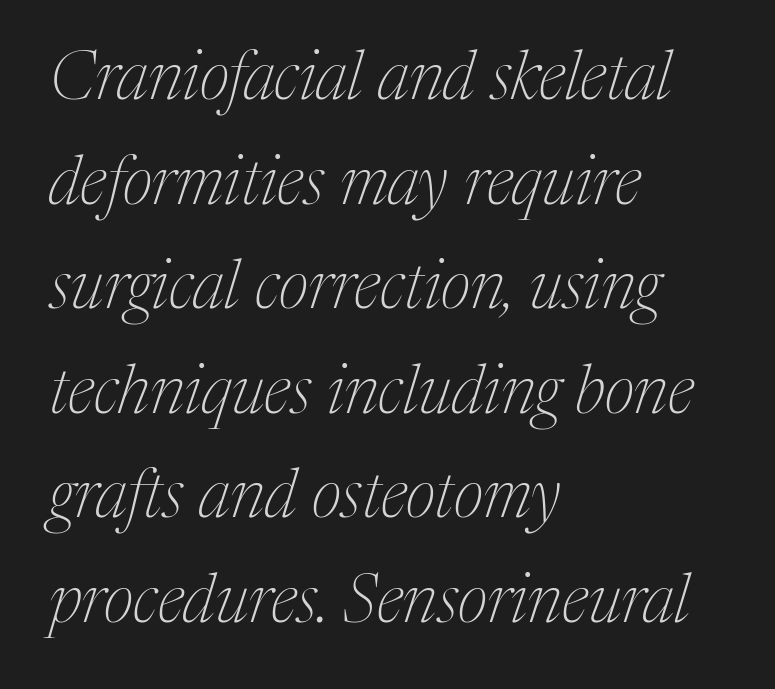
This rendering employs a face with finishing strokes, i.e., a serif. This is not heavy type; no bold has been used. Character widths vary here, with narrow letters taking less room than wide ones. What stands out about the letter spacing? Nothing — it is the standard amount.
